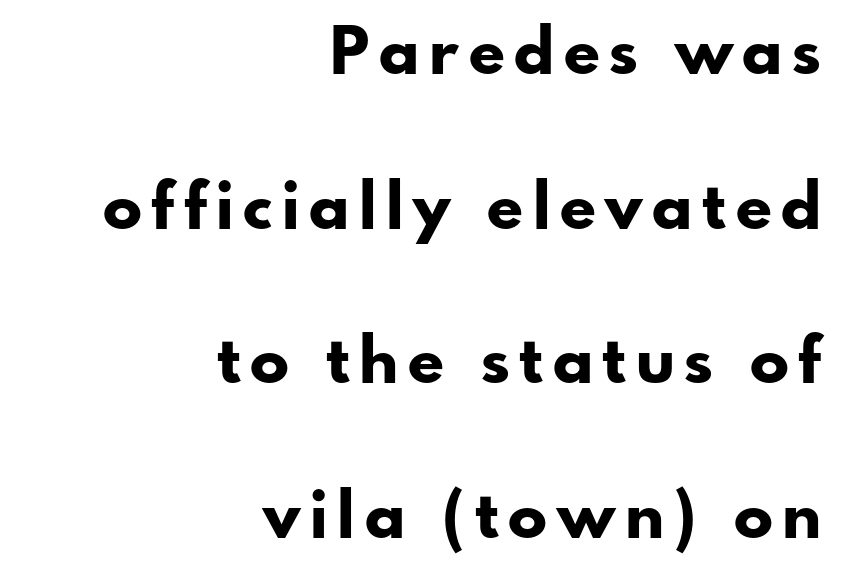
These lines carry a lot of weight — the face is fully bold. Characters remain perfectly vertical along every line. The rendering uses natural spacing where letterforms have individual widths. Baseline-to-baseline distance is far greater than the letter height.
